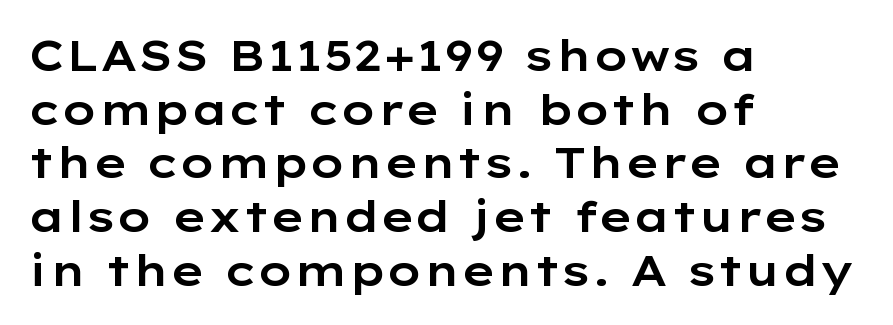
Q: Is the text italic (slanted)? A: No, it is upright.
Q: Is the typeface a serif or a sans-serif typeface? A: Sans-serif.
Q: Is the text underlined? A: No.
Q: How is the paragraph aligned? A: Left-aligned.
Q: Is the spacing between letters normal or unusually wide? A: Normal.
Q: Is the spacing between lines tight, normal or loose? A: Normal.
Q: Width (condensed, normal, or wide)? A: Wide.
Q: Stroke contrast? A: Low.
Q: x-height? A: Medium.
Q: Monospaced? A: No.
